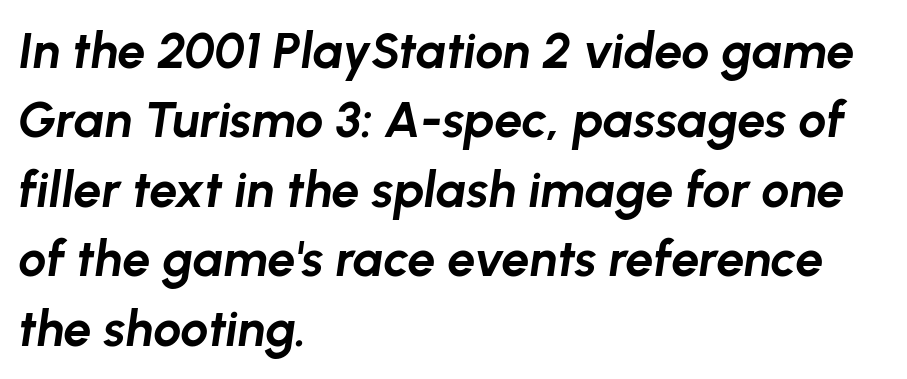
The image shows 50 px bold type, italic (leaning right); set left-aligned, normal line spacing (1.39x), normal letter spacing, not underlined; low stroke contrast and a medium x-height.
